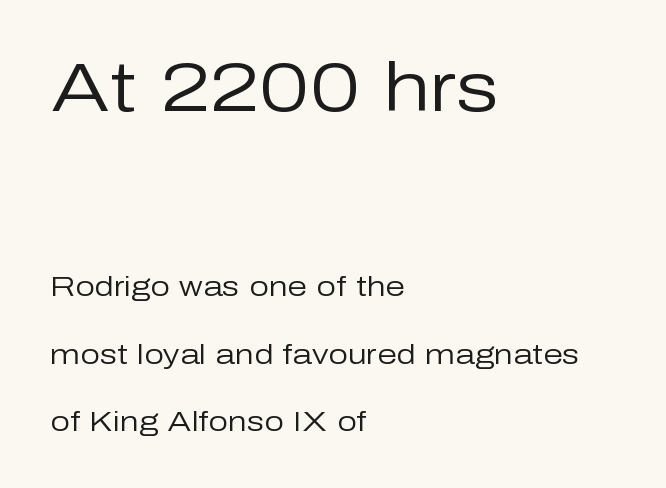
The weight would be labelled regular, book, light, or lighter still. You get the large type first, then a drop to smaller type. The passage shown is typed in a proportional face where columns would drift. Unlike italic type, these characters show no tilt at all.
